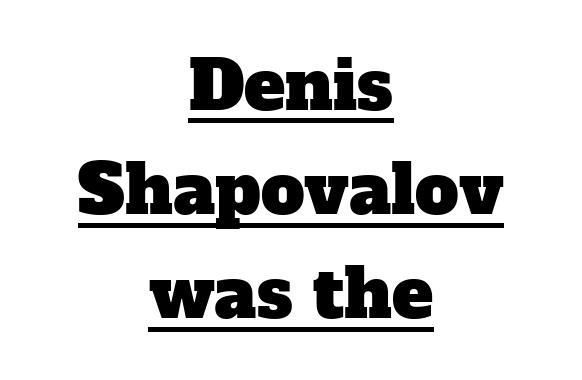
Q: Is the typeface a serif or a sans-serif typeface? A: Serif.
Q: Is the text underlined? A: Yes.
Q: How is the paragraph aligned? A: Centered.
Q: Is the spacing between letters normal or unusually wide? A: Normal.
Q: Is the spacing between lines tight, normal or loose? A: Normal.
Q: Width (condensed, normal, or wide)? A: Normal.
Q: Stroke contrast? A: Low.
Q: x-height? A: Medium.
Q: Monospaced? A: No.
